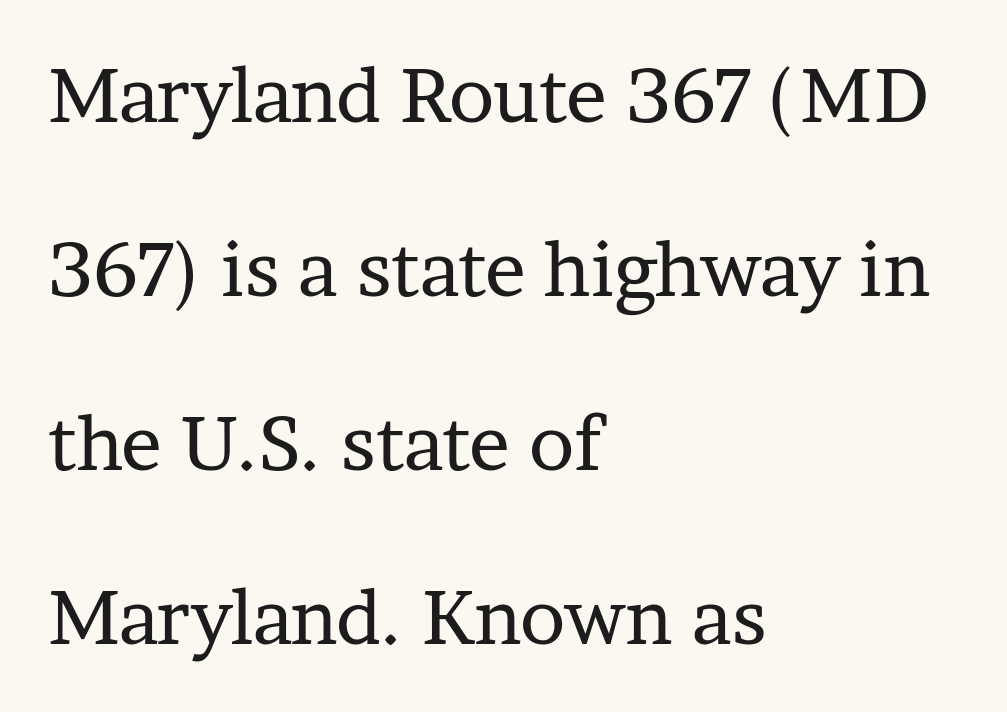
A typesetter would call this zero additional tracking. Each line starts at the same left margin while the right side varies. The foot of each line stays bare and open. Examine the stroke ends and you'll spot serifs. Leading: increased. Weight class: somewhere from thin through regular.
